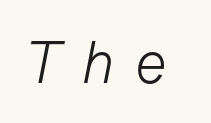
{"italic": "yes", "lean": "right", "slant_degrees": 11, "bold": "no", "weight": "light", "width": "normal", "stroke_contrast": "low", "x_height": "medium", "monospaced": "no", "underline": "no", "letter_spacing": "wide", "letter_spacing_em": 0.34, "glyph_px": 60}
